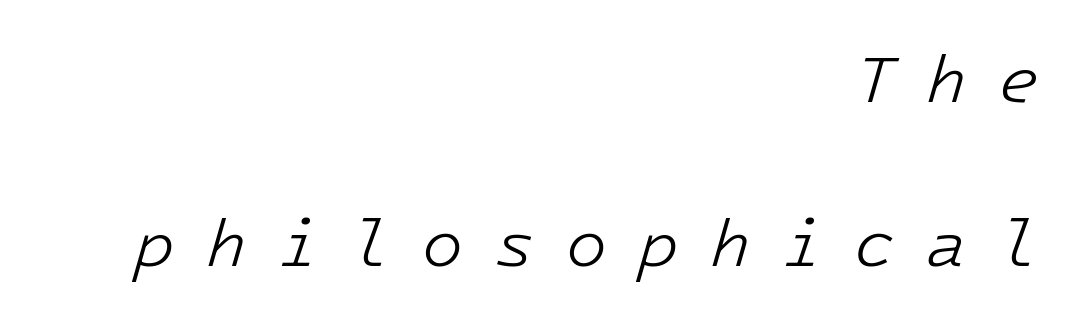
{"italic": "yes", "lean": "right", "slant_degrees": 16, "bold": "no", "weight": "light", "width": "normal", "stroke_contrast": "low", "x_height": "medium", "monospaced": "yes", "underline": "no", "align": "right", "line_spacing": "loose", "line_spacing_ratio": 2.45, "letter_spacing": "wide", "letter_spacing_em": 0.46, "glyph_px": 67}
